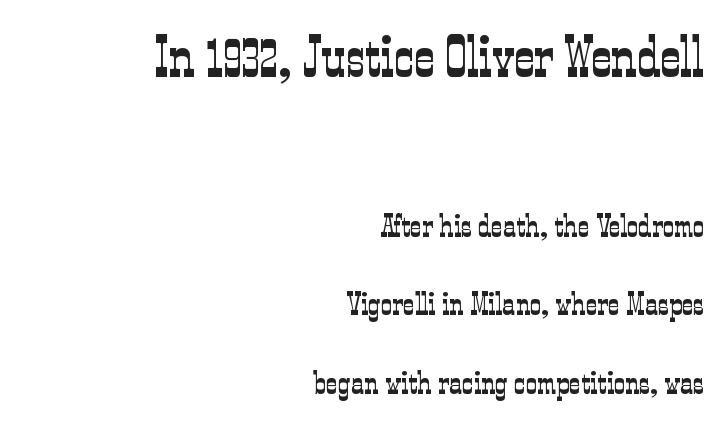
The image shows 56 px light, condensed serif type, upright; set right-aligned, loose line spacing (2.46x), normal letter spacing, not underlined; the first (top) block is 1.75x larger; low stroke contrast and a medium x-height.
